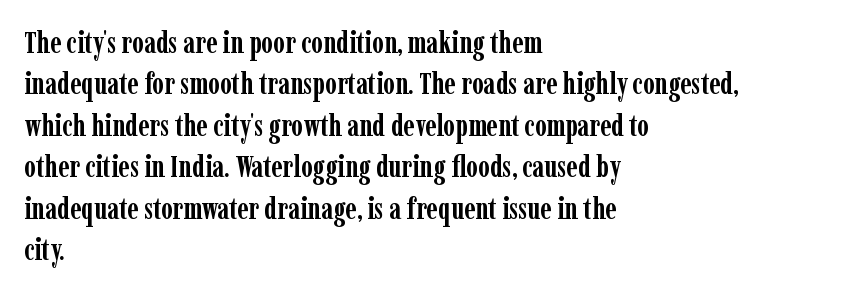
Q: Is the text bold? A: Yes.
Q: Is the text italic (slanted)? A: No, it is upright.
Q: Is the typeface a serif or a sans-serif typeface? A: Serif.
Q: Is the text underlined? A: No.
Q: How is the paragraph aligned? A: Left-aligned.
Q: Is the spacing between letters normal or unusually wide? A: Normal.
Q: Is the spacing between lines tight, normal or loose? A: Normal.
Q: Width (condensed, normal, or wide)? A: Condensed.
Q: Stroke contrast? A: Low.
Q: x-height? A: Medium.
Q: Monospaced? A: No.
